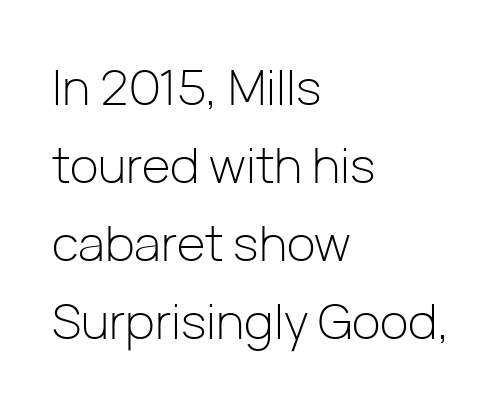
The image shows 49 px light sans-serif type, upright; set left-aligned, normal line spacing (1.59x), normal letter spacing, not underlined; low stroke contrast and a medium x-height.
